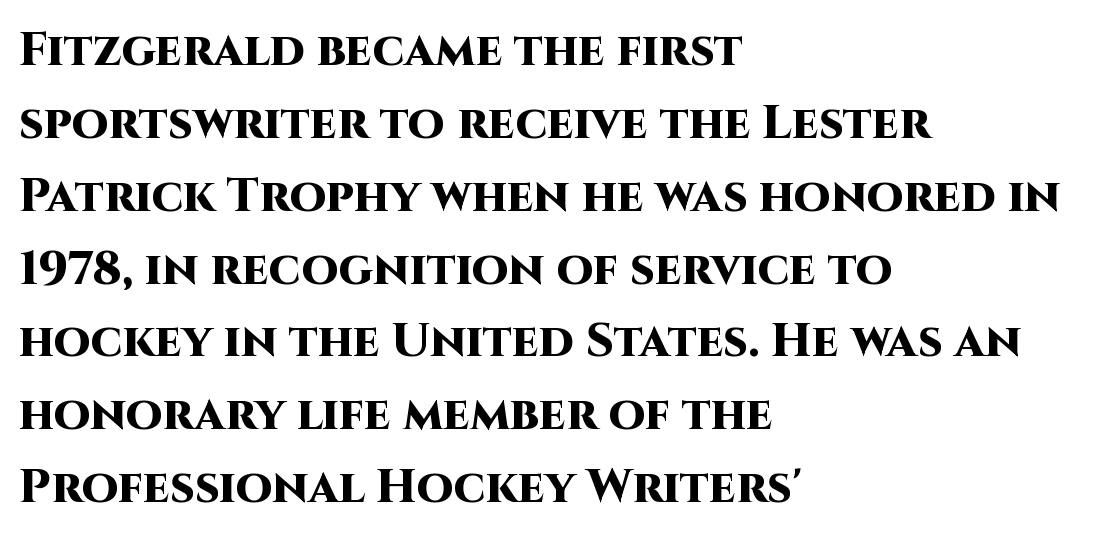
The image shows 47 px heavy sans-serif type, upright; set left-aligned, normal line spacing (1.55x), normal letter spacing, not underlined; high stroke contrast and a large x-height.
